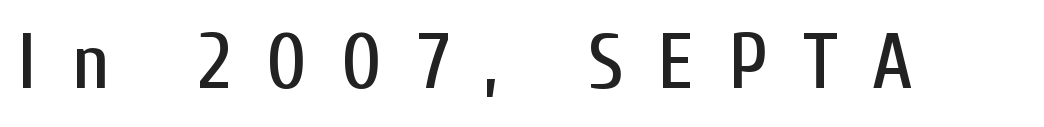
{"serif": "no", "italic": "no", "width": "condensed", "stroke_contrast": "low", "x_height": "medium", "monospaced": "no", "underline": "no", "letter_spacing": "wide", "letter_spacing_em": 0.45, "glyph_px": 78}
